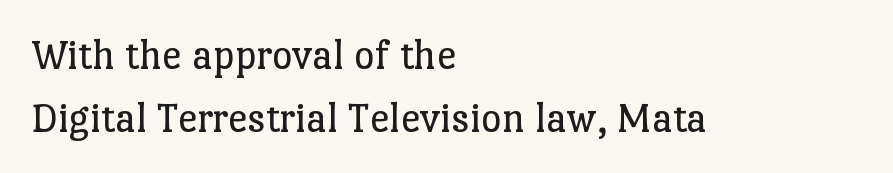
{"serif": "yes", "italic": "no", "bold": "no", "weight": "regular", "width": "normal", "stroke_contrast": "low", "x_height": "medium", "monospaced": "no", "underline": "no", "align": "left", "line_spacing": "normal", "line_spacing_ratio": 1.43, "letter_spacing": "normal", "letter_spacing_em": 0.0, "glyph_px": 44}
